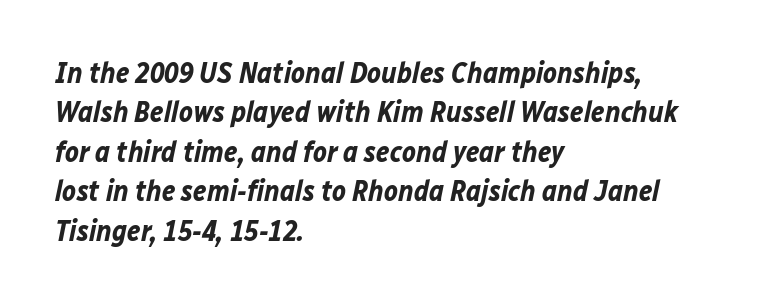
The passage shown is typed in a proportional face where columns would drift. The lines are quadded left. A typesetter would mark this as italic. Observe the ordinary spacing: letters are neighbours, not strangers. Every letter is thick-stroked: bold, no question. Regarding leading, the lines here are spaced in the standard way.
